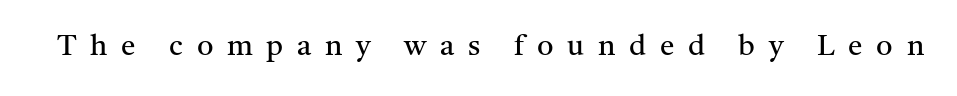
{"serif": "yes", "italic": "no", "bold": "no", "weight": "regular", "width": "normal", "stroke_contrast": "medium", "x_height": "medium", "monospaced": "no", "underline": "no", "letter_spacing": "wide", "letter_spacing_em": 0.47, "glyph_px": 29}
